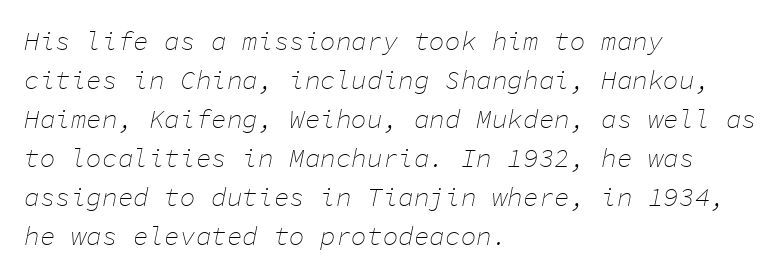
{"italic": "yes", "lean": "right", "slant_degrees": 11, "bold": "no", "underline": "no", "align": "left", "line_spacing": "normal", "line_spacing_ratio": 1.5, "letter_spacing": "normal", "letter_spacing_em": 0.0, "glyph_px": 26}
